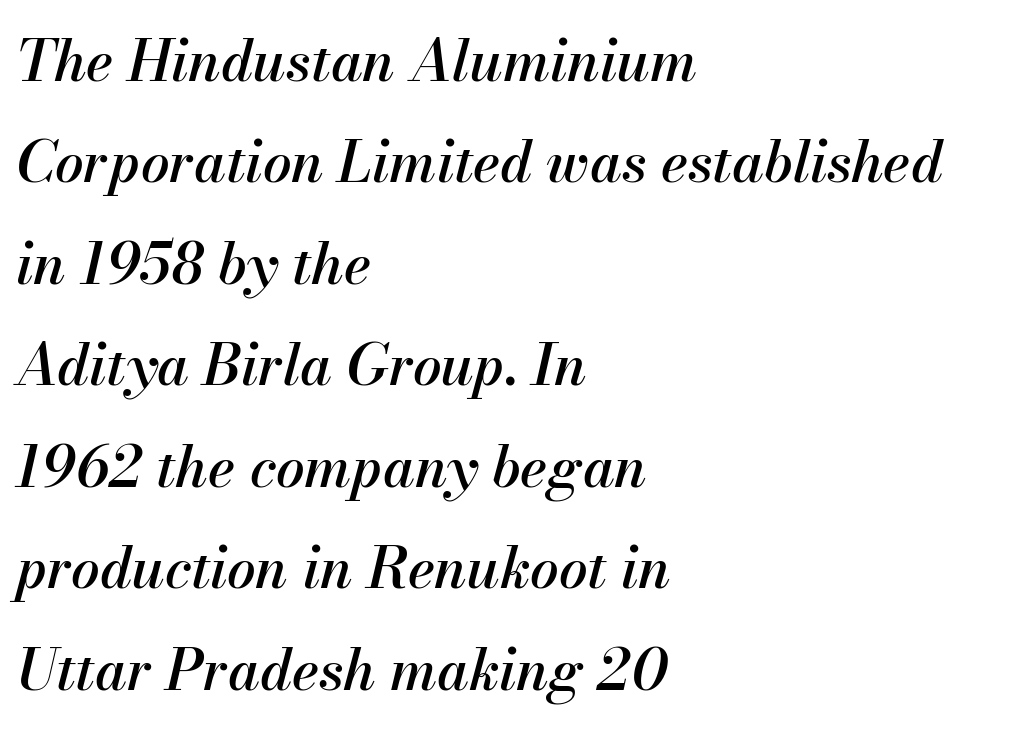
Glyph-to-glyph distance matches everyday printed text. The face used here is proportionally spaced, like ordinary book or web type. The lettering tilts uniformly, giving the passage an italic look. A bare baseline throughout the passage. Does the copy run flush right? No — it runs flush left.
